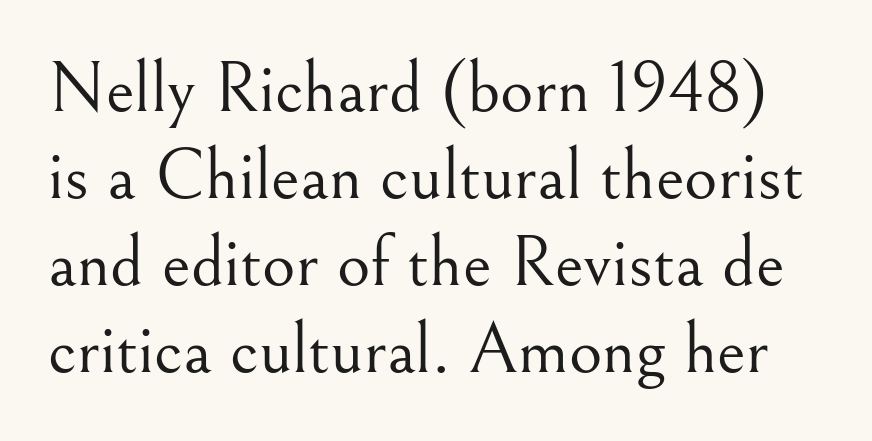
Q: Is the text bold? A: No.
Q: Is the text italic (slanted)? A: No, it is upright.
Q: Is the typeface a serif or a sans-serif typeface? A: Serif.
Q: Is the text underlined? A: No.
Q: Is the spacing between letters normal or unusually wide? A: Normal.
Q: Width (condensed, normal, or wide)? A: Normal.
Q: Stroke contrast? A: Medium.
Q: x-height? A: Small.
Q: Monospaced? A: No.
